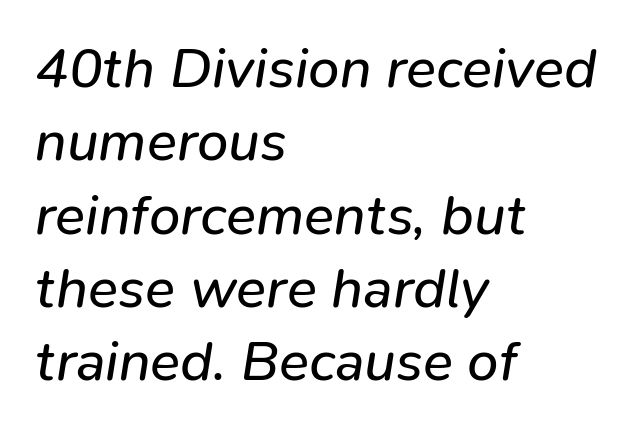
A typesetter would call this leading conventional body-copy spacing. Stems here are at most as thick as an everyday book face. The line texture is even and compact thanks to regular tracking. The ragged edge is on the right, which tells us the setting is flush left. Clear beneath every line of the passage. In terms of posture, this sample is oblique.
